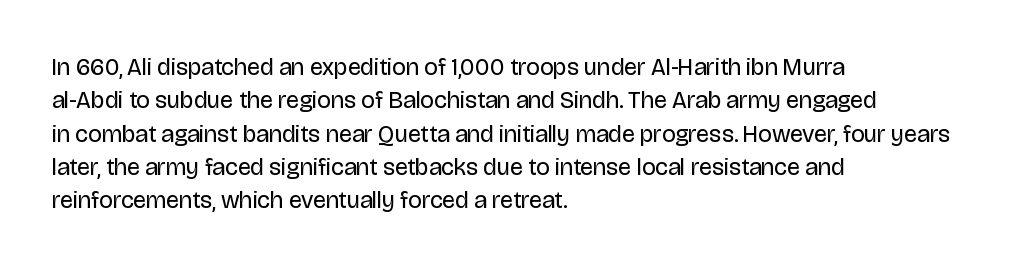
The letterforms sit at book weight or below. Posture: straight, roman, zero tilt. Tracking value appears to be zero — textbook default spacing. The passage shown stacks its lines at a standard gap. Is the block centered? No — it sits flush against the left margin. The foot of each line stays bare and open.
